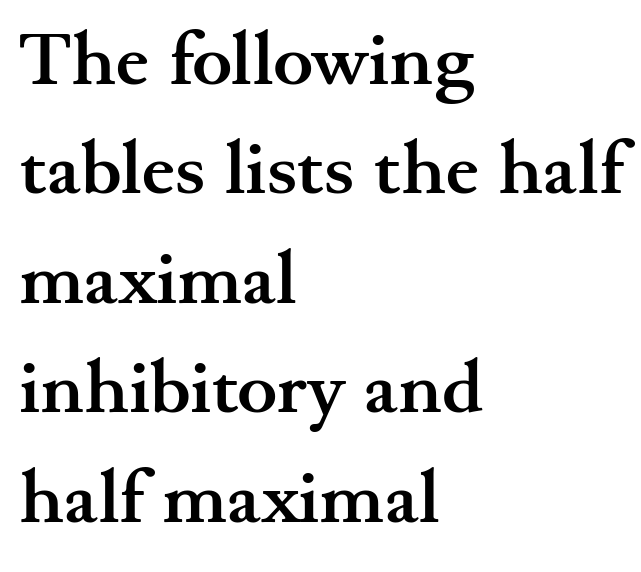
This sample uses plain, unmodified letter spacing. Pretty heavy lettering here — definitely bold. These lines are rendered in a variable-pitch font. The leading is moderate, giving the passage an even texture. Teacher's note: observe the even left margin — that is flush-left alignment. The string is rendered with underlining switched off.
